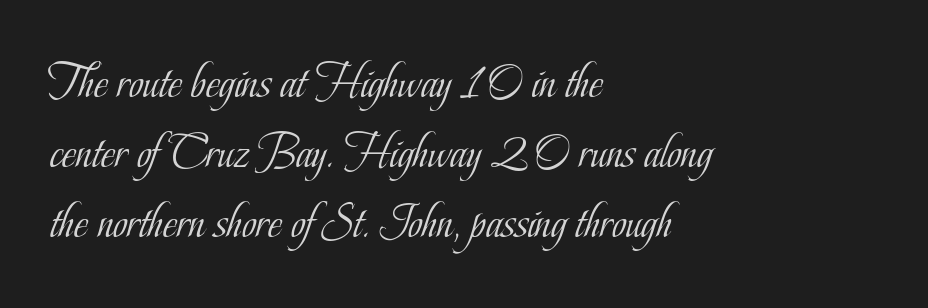
Q: Is the text bold? A: No.
Q: Is the text italic (slanted)? A: Yes.
Q: Is the typeface a serif or a sans-serif typeface? A: Serif.
Q: Is the text underlined? A: No.
Q: How is the paragraph aligned? A: Left-aligned.
Q: Is the spacing between letters normal or unusually wide? A: Normal.
Q: Is the spacing between lines tight, normal or loose? A: Normal.
Q: Width (condensed, normal, or wide)? A: Condensed.
Q: Stroke contrast? A: Low.
Q: x-height? A: Small.
Q: Monospaced? A: No.
